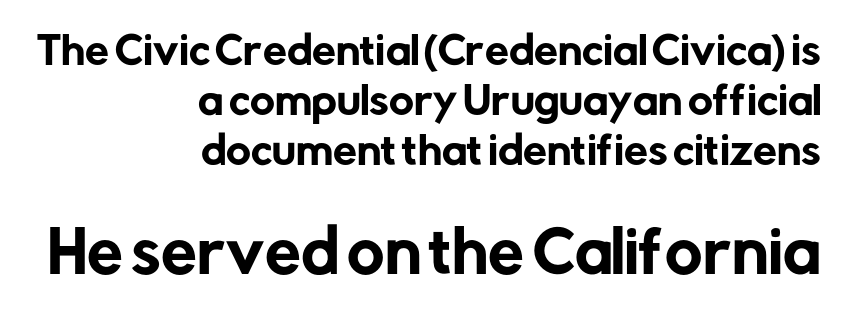
Check under the words: just untouched page. A typesetter would call this proportional, since set widths differ per character. Does the leading feel generous? No, just average. A typesetter would label this face a sans. Compared with a flush-left layout, this one pins lines to the opposite, right side.
